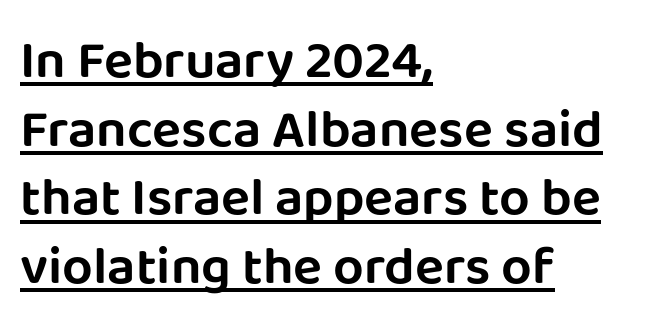
The image shows 54 px sans-serif type, upright; set left-aligned, normal line spacing (1.27x), normal letter spacing, underlined; low stroke contrast and a large x-height.
